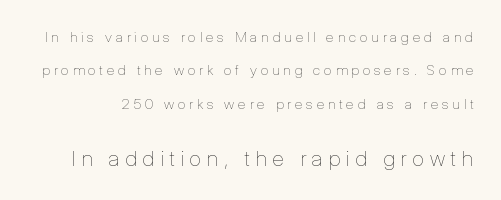
Characters follow at a spacing far wider than the type designer built in. Style check: upright. Widely set lines give the paragraph a tall, airy silhouette. Weight: in the light-to-regular range. The space beneath each line is pristine and unruled.
